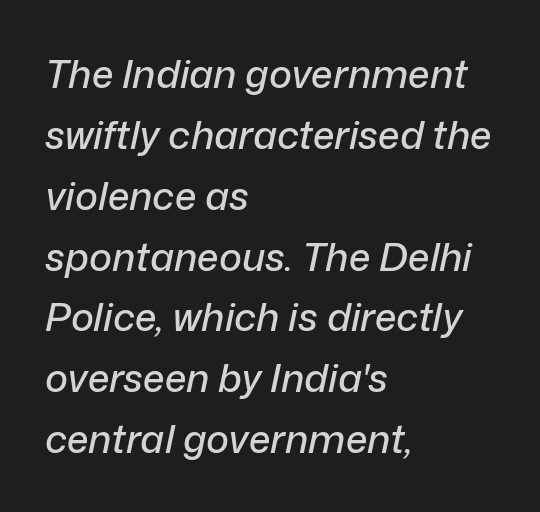
The image shows 39 px text type, italic (leaning right); set left-aligned, normal line spacing (1.56x), normal letter spacing, not underlined; low stroke contrast and a medium x-height.
